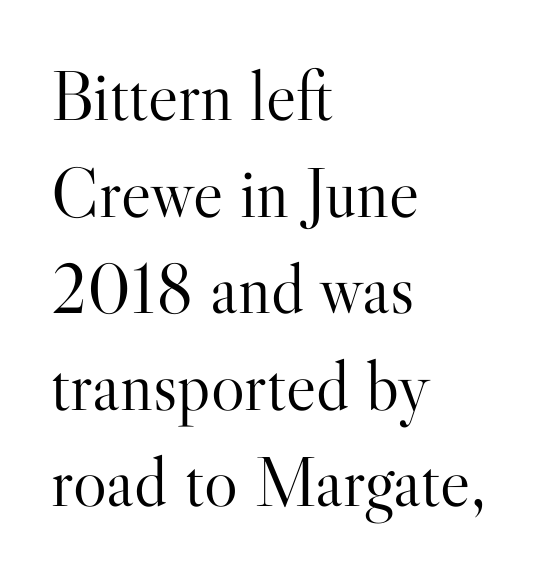
Q: Is the text bold? A: No.
Q: Is the text italic (slanted)? A: No, it is upright.
Q: Is the typeface a serif or a sans-serif typeface? A: Serif.
Q: Is the text underlined? A: No.
Q: How is the paragraph aligned? A: Left-aligned.
Q: Is the spacing between letters normal or unusually wide? A: Normal.
Q: Is the spacing between lines tight, normal or loose? A: Normal.
Q: Width (condensed, normal, or wide)? A: Normal.
Q: Stroke contrast? A: High.
Q: x-height? A: Small.
Q: Monospaced? A: No.
